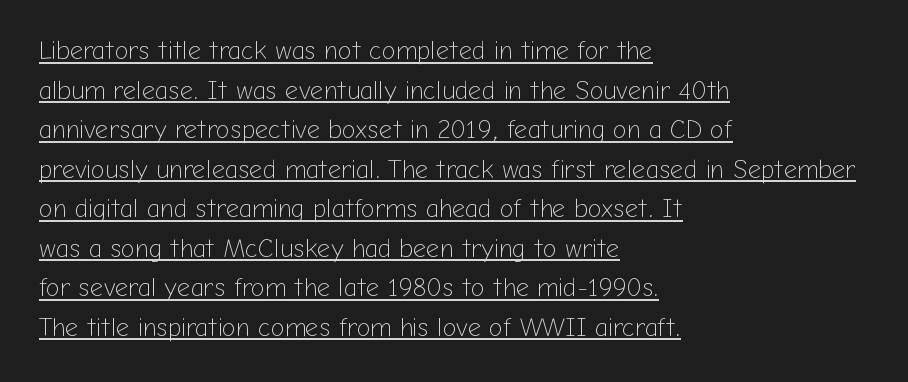
When letters stand straight like this, we call the style roman or upright. The ragged edge is on the right, which tells us the setting is flush left. This block has exactly the height ordinary leading produces. Has an underline been added? It has.
